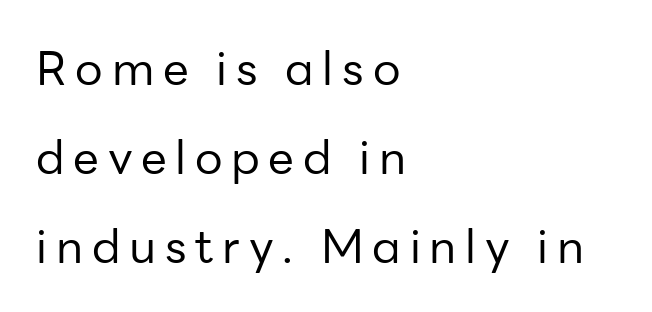
Q: Is the text bold? A: No.
Q: Is the text italic (slanted)? A: No, it is upright.
Q: Is the typeface a serif or a sans-serif typeface? A: Sans-serif.
Q: Is the text underlined? A: No.
Q: How is the paragraph aligned? A: Left-aligned.
Q: Is the spacing between lines tight, normal or loose? A: Loose.
Q: Width (condensed, normal, or wide)? A: Normal.
Q: Stroke contrast? A: Low.
Q: x-height? A: Medium.
Q: Monospaced? A: No.
